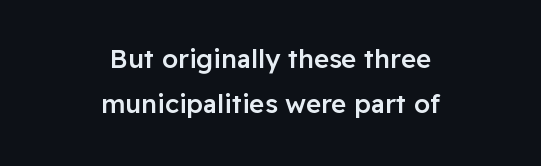
The lines in this sample share a center point and differ in where they start and stop. The glyphs are unaccompanied by any horizontal stroke below them. The gaps between neighbouring characters are ordinary and unremarkable. The letters stand straight up with perfectly vertical stems.
